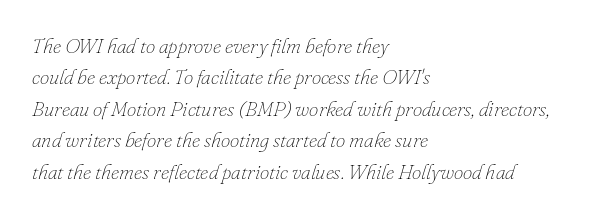
Q: Is the text bold? A: No.
Q: Is the text italic (slanted)? A: Yes, it leans right by about 16 degrees.
Q: Is the text underlined? A: No.
Q: How is the paragraph aligned? A: Left-aligned.
Q: Is the spacing between letters normal or unusually wide? A: Normal.
Q: Is the spacing between lines tight, normal or loose? A: Normal.
